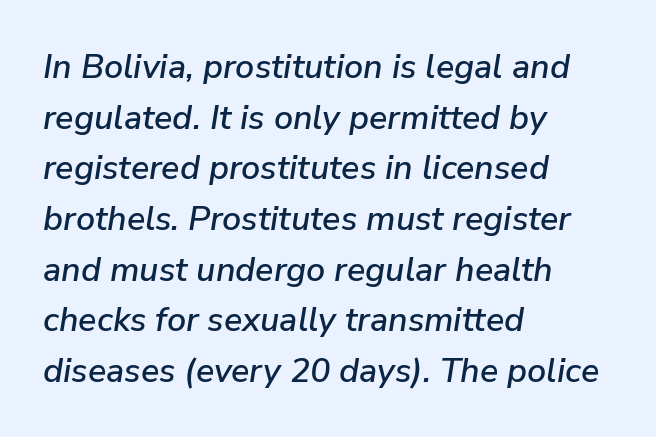
{"italic": "yes", "lean": "right", "slant_degrees": 9, "width": "normal", "stroke_contrast": "low", "x_height": "medium", "monospaced": "no", "underline": "no", "align": "left", "line_spacing": "normal", "line_spacing_ratio": 1.49, "letter_spacing": "normal", "letter_spacing_em": 0.0, "glyph_px": 34}
